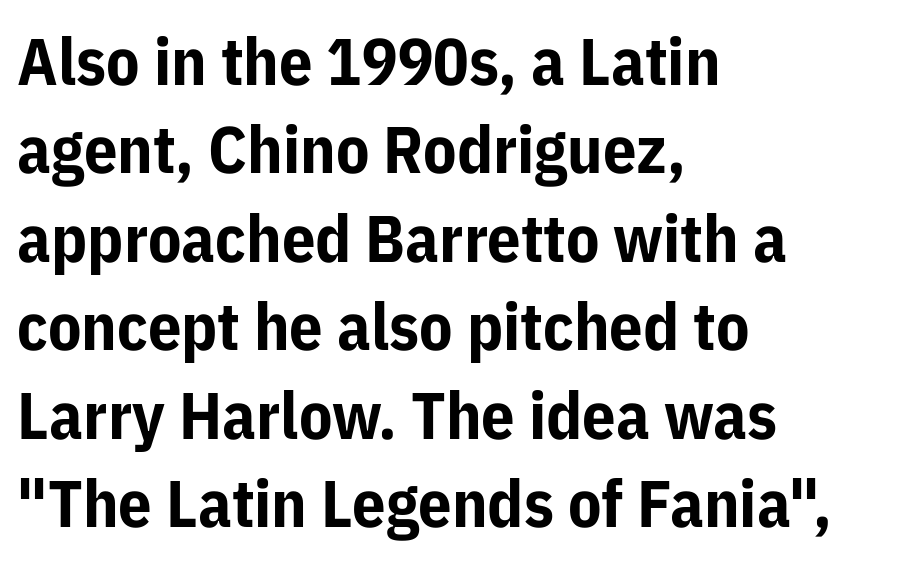
{"serif": "no", "italic": "no", "bold": "yes", "weight": "bold", "width": "normal", "stroke_contrast": "low", "x_height": "medium", "monospaced": "no", "underline": "no", "align": "left", "line_spacing": "normal", "line_spacing_ratio": 1.34, "letter_spacing": "normal", "letter_spacing_em": 0.0, "glyph_px": 66}
